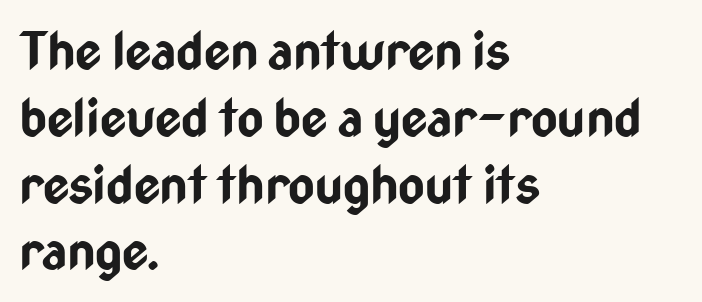
{"serif": "no", "italic": "no", "bold": "yes", "weight": "bold", "width": "condensed", "stroke_contrast": "low", "x_height": "medium", "monospaced": "no", "underline": "no", "align": "left", "line_spacing": "normal", "line_spacing_ratio": 1.31, "letter_spacing": "normal", "letter_spacing_em": 0.0, "glyph_px": 51}
